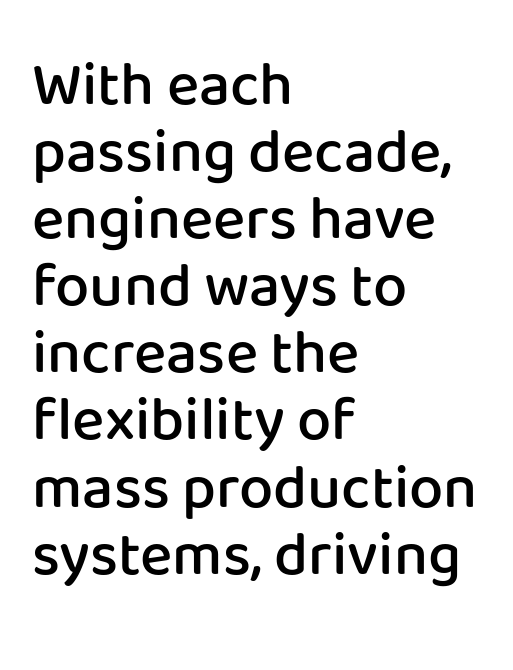
Q: Is the text bold? A: Semi-bold.
Q: Is the text italic (slanted)? A: No, it is upright.
Q: Is the typeface a serif or a sans-serif typeface? A: Sans-serif.
Q: Is the text underlined? A: No.
Q: How is the paragraph aligned? A: Left-aligned.
Q: Is the spacing between letters normal or unusually wide? A: Normal.
Q: Is the spacing between lines tight, normal or loose? A: Tight.
Q: Width (condensed, normal, or wide)? A: Normal.
Q: Stroke contrast? A: Low.
Q: x-height? A: Medium.
Q: Monospaced? A: No.
